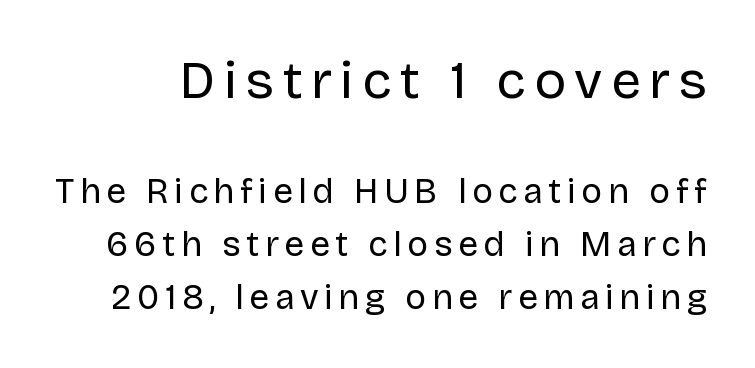
This is roman type, the default non-slanted kind. Stems here are at most as thick as an everyday book face. Line spacing here is normal. The passage shown is typed in a proportional face where columns would drift. Larger block? The one above; the one below is distinctly smaller. Check where the strokes stop: nothing finishes them off — pure sans.
